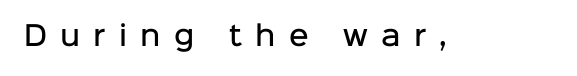
Glance below the letters and you will spot only blank space. Posture: straight, roman, zero tilt. Look at the stroke-to-counter ratio: somewhat heavy, a semibold. The horizontal fit of the characters is loose and conspicuously gappy.
